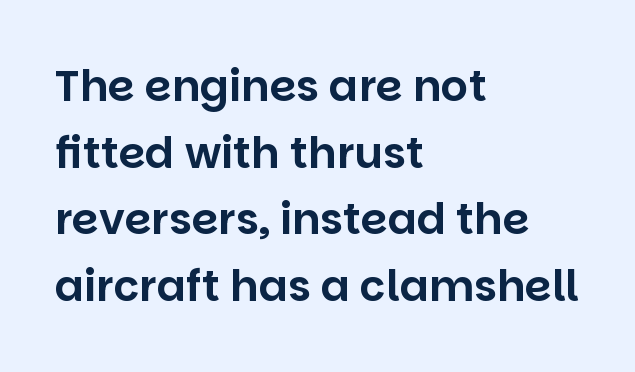
Nobody drew a line under any word here. A typesetter would call this leading conventional body-copy spacing. The lines in this sample share a left origin and differ only in where they stop. Are there feet on the stems? There aren't — it's a sans. Do the characters align in a grid? No, the font is proportional.
